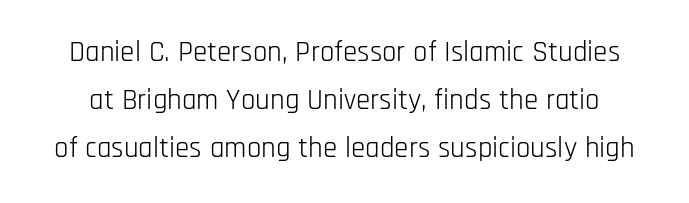
{"serif": "no", "italic": "no", "bold": "no", "weight": "light", "width": "condensed", "stroke_contrast": "low", "x_height": "large", "monospaced": "no", "underline": "no", "line_spacing": "normal", "line_spacing_ratio": 1.66, "letter_spacing": "normal", "letter_spacing_em": 0.0, "glyph_px": 29}
